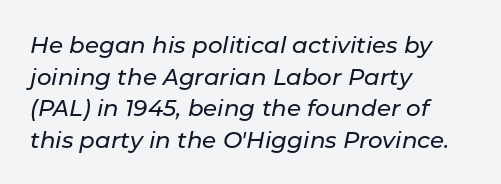
{"italic": "yes", "lean": "right", "slant_degrees": 11, "underline": "no", "align": "left", "line_spacing": "normal", "line_spacing_ratio": 1.37, "letter_spacing": "normal", "letter_spacing_em": 0.0, "glyph_px": 23}
